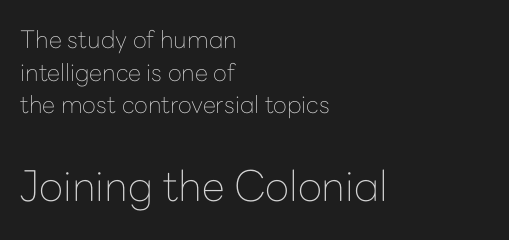
The image shows 42 px thin sans-serif type, upright; set left-aligned, normal line spacing (1.36x), normal letter spacing, not underlined; the second (bottom) block is 1.75x larger; low stroke contrast and a medium x-height.
